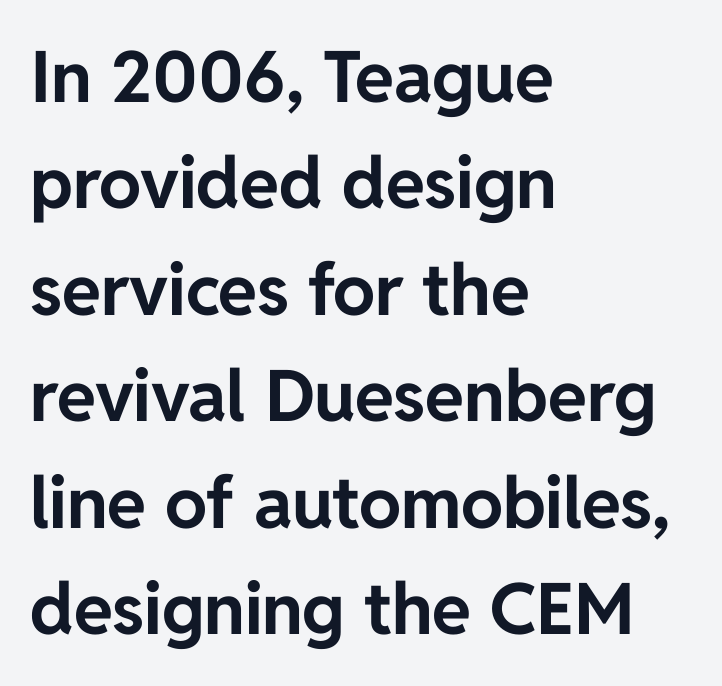
Look at the bottom of the vertical strokes: they stop flat, with no serifs. Compared with an ordinary text face, these strokes are far heavier — a full bold. This sample is left-justified, so line endings fall wherever the words run out. Does the lettering tilt? It doesn't — this is upright. A typesetter would call this leading conventional body-copy spacing. Letter spacing: default.
